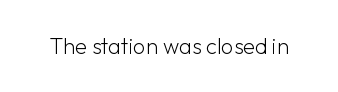
The image shows 22 px text type, upright; set normal letter spacing, not underlined.
